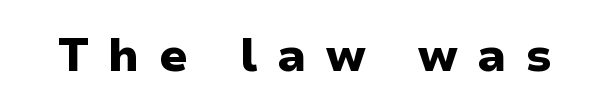
Descenders hang freely into open space. The font is running at its bold setting. A sans-serif font was chosen for this passage. In terms of posture, this sample is upright. Proportional: the letters do not fall into vertical columns.
